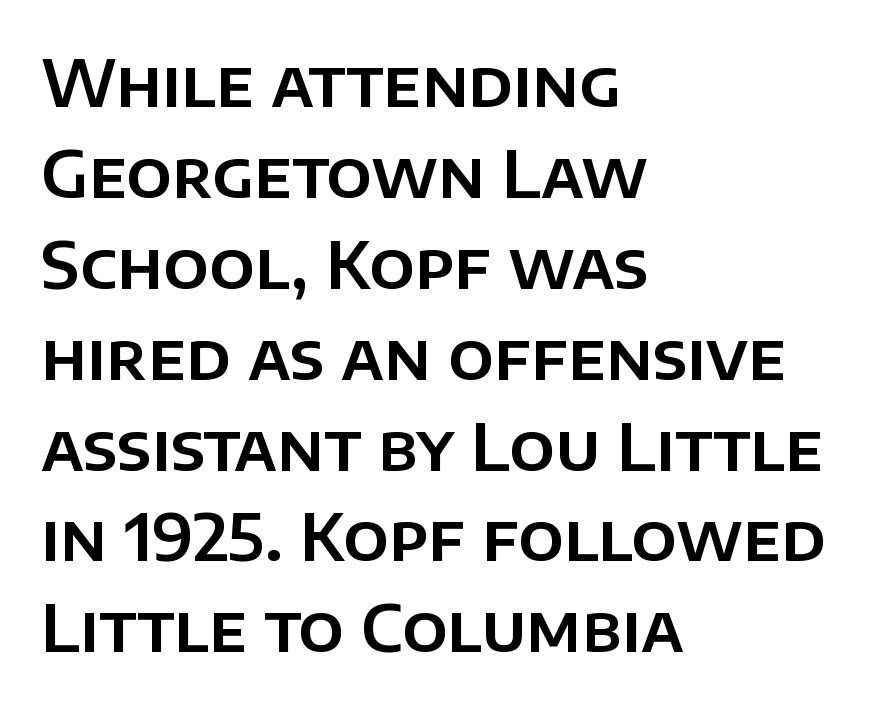
The image shows 64 px sans-serif type, upright; set left-aligned, normal line spacing (1.42x), normal letter spacing, not underlined; low stroke contrast and a large x-height.
